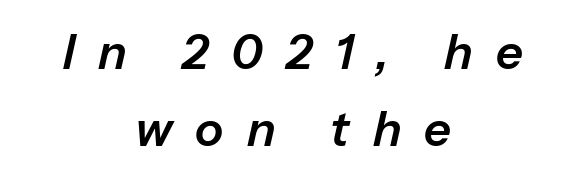
{"italic": "yes", "lean": "right", "slant_degrees": 13, "width": "normal", "stroke_contrast": "low", "x_height": "medium", "monospaced": "no", "underline": "no", "align": "center", "line_spacing": "normal", "line_spacing_ratio": 1.64, "letter_spacing": "wide", "letter_spacing_em": 0.49, "glyph_px": 47}
